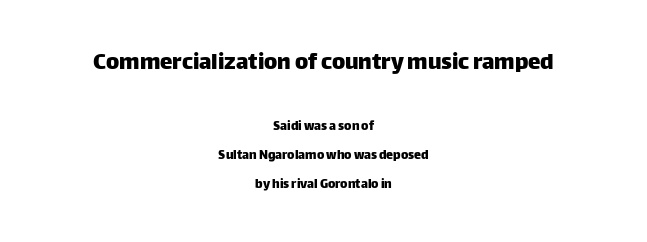
The image shows 25 px text type, upright; set centered, loose line spacing (2.08x), normal letter spacing, not underlined; the first (top) block is 1.79x larger.
